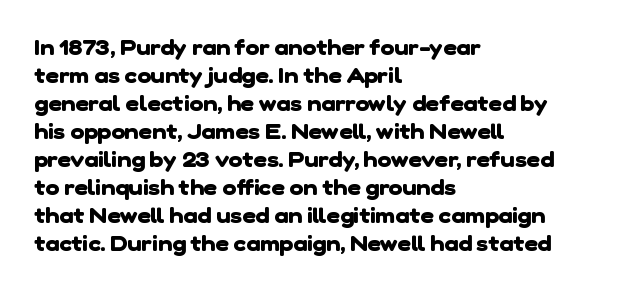
{"bold": "yes", "underline": "no", "align": "left", "line_spacing": "normal", "line_spacing_ratio": 1.33, "letter_spacing": "normal", "letter_spacing_em": 0.0, "glyph_px": 21}
